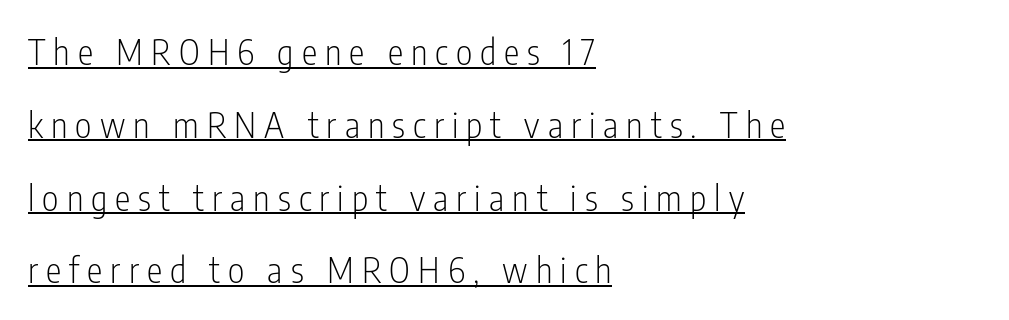
{"serif": "no", "italic": "no", "bold": "no", "weight": "light", "width": "condensed", "stroke_contrast": "low", "x_height": "medium", "monospaced": "no", "underline": "yes", "align": "left", "line_spacing": "loose", "line_spacing_ratio": 2.08, "letter_spacing": "wide", "letter_spacing_em": 0.23, "glyph_px": 35}
